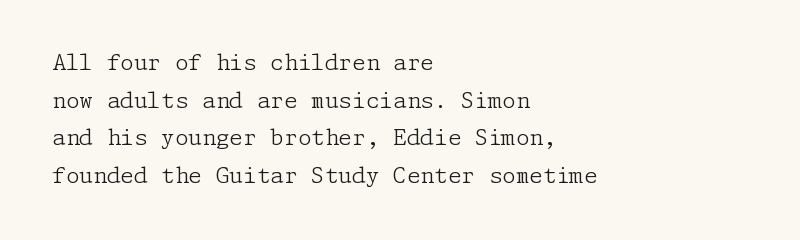
How are the letters spaced? Ordinarily, with no added tracking. Anything drawn beneath the words? Only blank space. The rendering anchors every line to the left-hand side. The face looks like a standard text weight, possibly lighter. Italic: no, the glyphs are upright roman.
